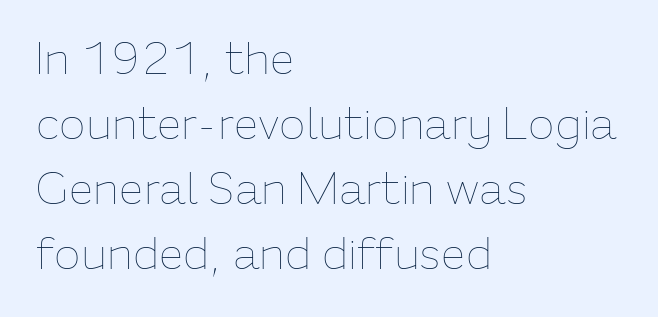
The image shows 44 px thin type, upright; set left-aligned, normal line spacing (1.48x), normal letter spacing, not underlined; low stroke contrast and a medium x-height.
